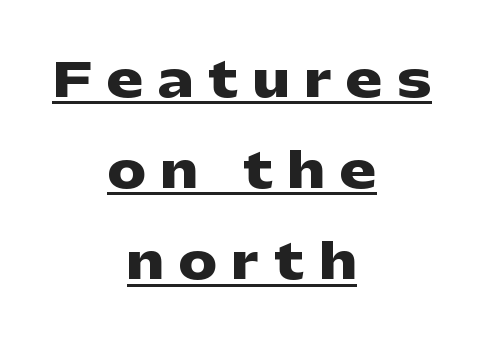
Quick note: interline space is abundant. Notice how a bar underscores the lettering throughout. Caption: expanded tracking, letters set apart. Varying glyph widths throughout — classic text-font behaviour.
